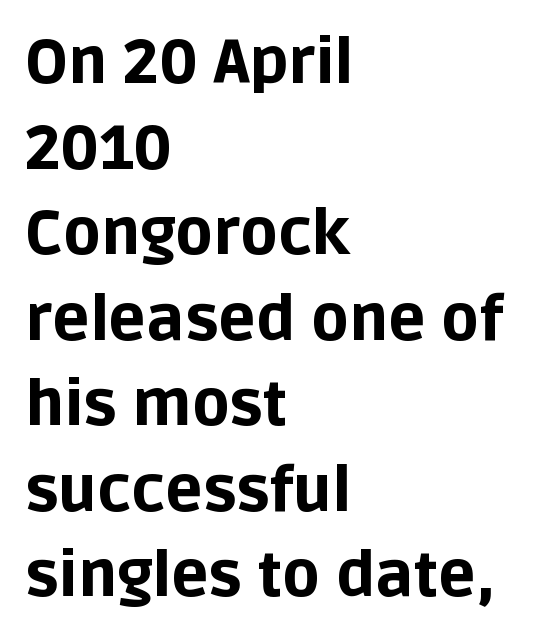
Q: Is the text bold? A: Yes.
Q: Is the text italic (slanted)? A: No, it is upright.
Q: Is the typeface a serif or a sans-serif typeface? A: Sans-serif.
Q: Is the text underlined? A: No.
Q: How is the paragraph aligned? A: Left-aligned.
Q: Is the spacing between letters normal or unusually wide? A: Normal.
Q: Is the spacing between lines tight, normal or loose? A: Normal.
Q: Width (condensed, normal, or wide)? A: Normal.
Q: Stroke contrast? A: Low.
Q: x-height? A: Large.
Q: Monospaced? A: No.
